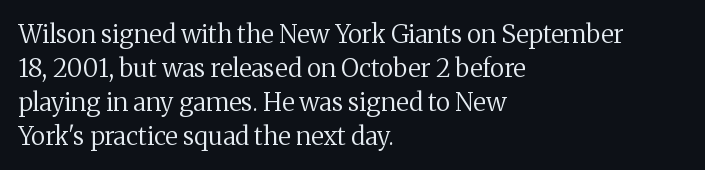
Q: Is the text bold? A: No.
Q: Is the text italic (slanted)? A: No, it is upright.
Q: Is the text underlined? A: No.
Q: How is the paragraph aligned? A: Left-aligned.
Q: Is the spacing between letters normal or unusually wide? A: Normal.
Q: Is the spacing between lines tight, normal or loose? A: Normal.
